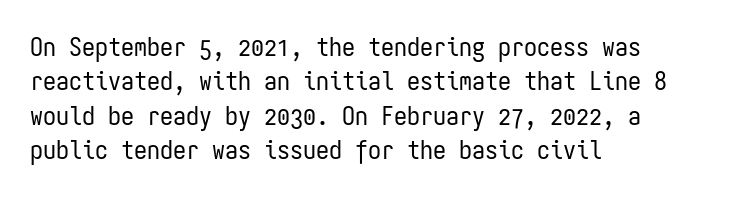
{"italic": "no", "bold": "no", "underline": "no", "align": "left", "line_spacing": "normal", "line_spacing_ratio": 1.32, "letter_spacing": "normal", "letter_spacing_em": 0.0, "glyph_px": 26}
